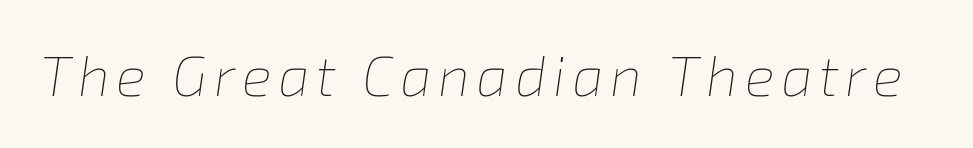
Q: Is the text bold? A: No.
Q: Is the text italic (slanted)? A: Yes, it leans right by about 8 degrees.
Q: Is the text underlined? A: No.
Q: Width (condensed, normal, or wide)? A: Normal.
Q: Stroke contrast? A: Low.
Q: x-height? A: Medium.
Q: Monospaced? A: No.
